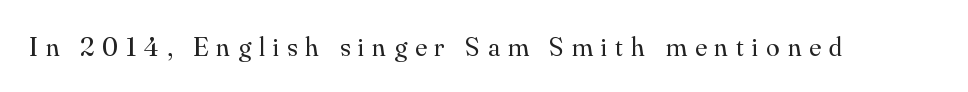
The image shows 27 px text type, upright; set unusually wide letter spacing (+0.3 em), not underlined.
